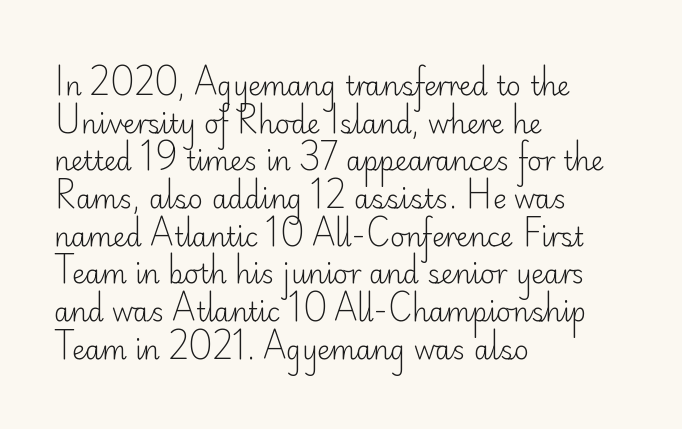
The image shows 26 px text type, upright; set left-aligned, normal line spacing (1.45x), normal letter spacing, not underlined.
